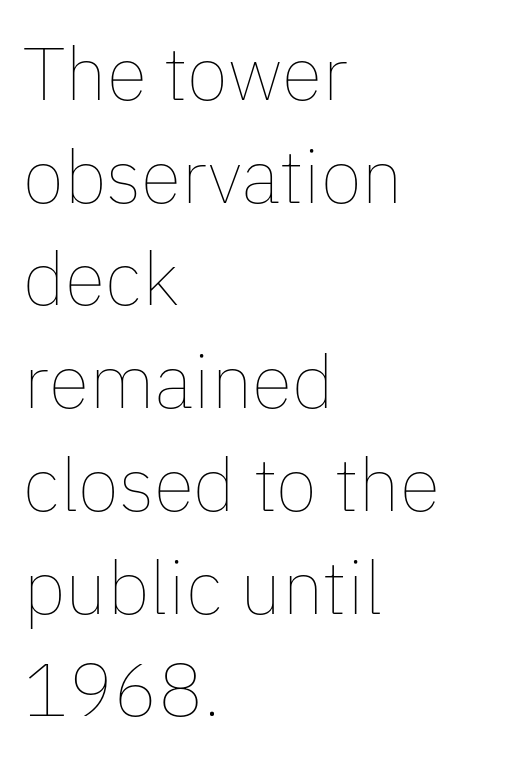
The image shows 75 px thin type, upright; set left-aligned, normal line spacing (1.37x), normal letter spacing, not underlined; low stroke contrast and a medium x-height.
